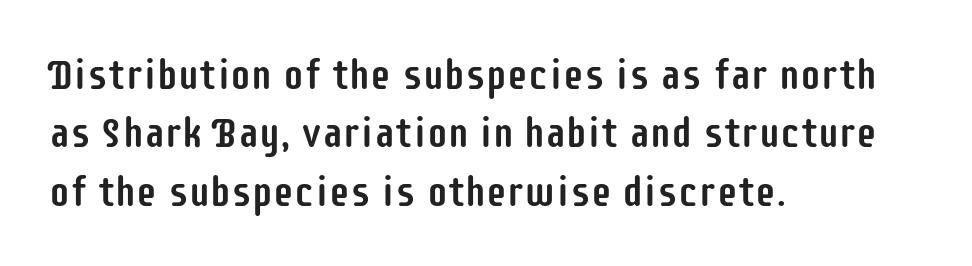
Q: Is the text italic (slanted)? A: No, it is upright.
Q: Is the typeface a serif or a sans-serif typeface? A: Sans-serif.
Q: Is the text underlined? A: No.
Q: How is the paragraph aligned? A: Left-aligned.
Q: Is the spacing between letters normal or unusually wide? A: Normal.
Q: Is the spacing between lines tight, normal or loose? A: Normal.
Q: Width (condensed, normal, or wide)? A: Condensed.
Q: Stroke contrast? A: Low.
Q: x-height? A: Large.
Q: Monospaced? A: No.
